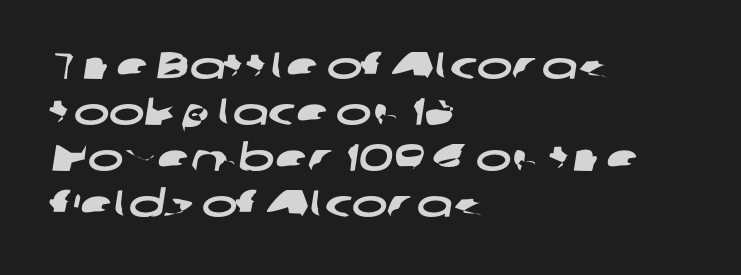
{"serif": "no", "width": "wide", "stroke_contrast": "low", "x_height": "medium", "monospaced": "no", "underline": "no", "align": "left", "line_spacing_ratio": 1.21, "letter_spacing": "normal", "letter_spacing_em": 0.0, "glyph_px": 38}
